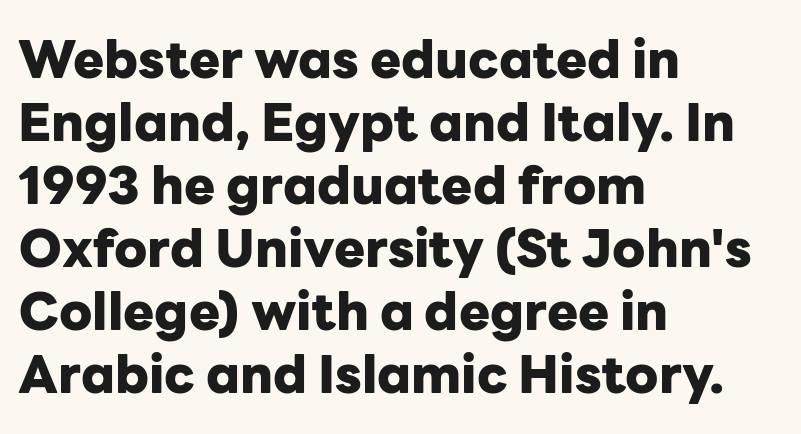
The image shows 52 px heavy sans-serif type, upright; set left-aligned, line spacing 1.21x, normal letter spacing, not underlined; low stroke contrast and a medium x-height.
